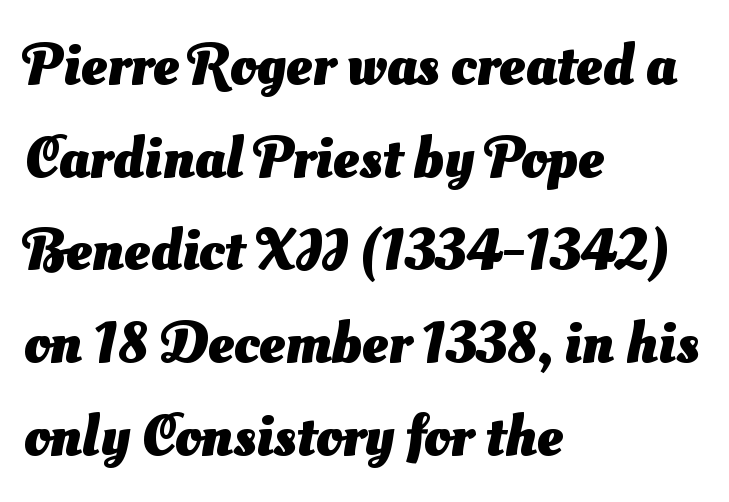
The image shows 59 px heavy sans-serif type; set left-aligned, normal line spacing (1.57x), normal letter spacing, not underlined; medium stroke contrast and a small x-height.
